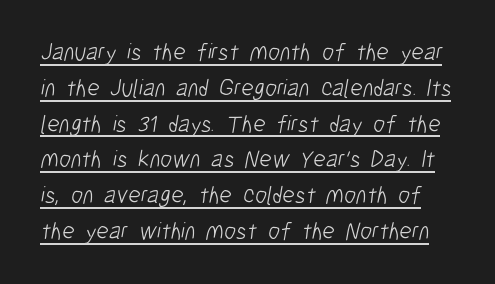
{"bold": "no", "underline": "yes", "line_spacing": "normal", "line_spacing_ratio": 1.49, "letter_spacing": "normal", "letter_spacing_em": 0.0, "glyph_px": 24}
